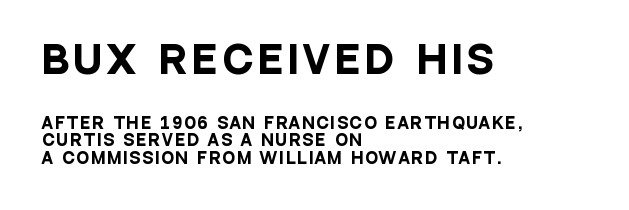
Q: Is the text bold? A: Yes.
Q: Is the text italic (slanted)? A: No, it is upright.
Q: Is the typeface a serif or a sans-serif typeface? A: Sans-serif.
Q: Is the text underlined? A: No.
Q: How is the paragraph aligned? A: Left-aligned.
Q: Which block of text is set in a larger size, the first (top) or the second (bottom)? A: The first (top) one.
Q: Width (condensed, normal, or wide)? A: Condensed.
Q: Stroke contrast? A: Low.
Q: x-height? A: Large.
Q: Monospaced? A: No.
